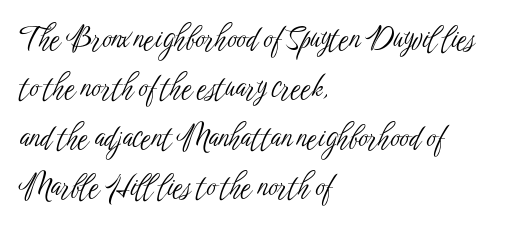
Do the characters align in a grid? No, the font is proportional. The cut favours lightness, reaching ordinary text weight at its darkest. Honestly, the letter spacing is just normal — you wouldn't notice it. The text block is weighted toward the left margin, trailing off unevenly rightward.
